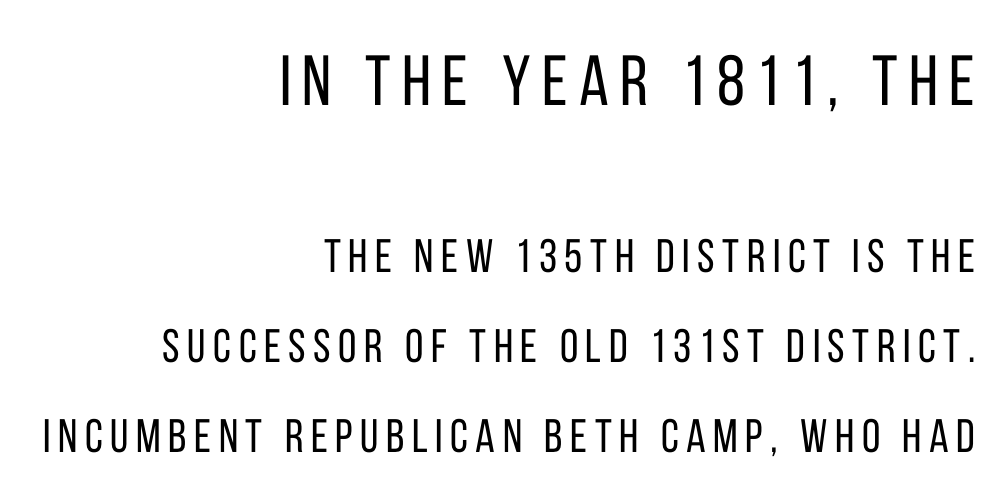
{"serif": "no", "italic": "no", "bold": "no", "weight": "regular", "width": "condensed", "stroke_contrast": "low", "x_height": "large", "monospaced": "no", "underline": "no", "align": "right", "line_spacing": "loose", "line_spacing_ratio": 1.91, "larger_block": "first", "size_ratio": 1.51, "glyph_px": 71}
